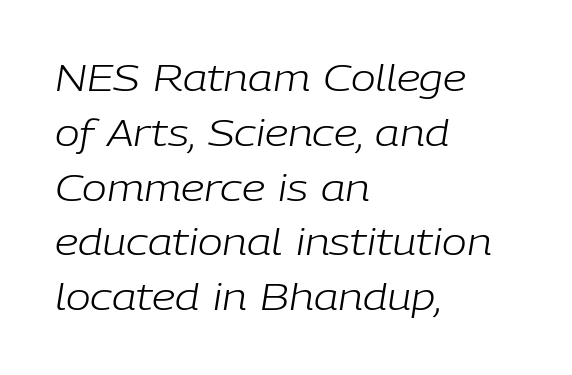
A normal amount of white space separates one row of letters from the next. Beneath every word, the page is bare. The glyphs look as if they've been sheared to an angle. The strokes are not fattened; the text isn't bold.
